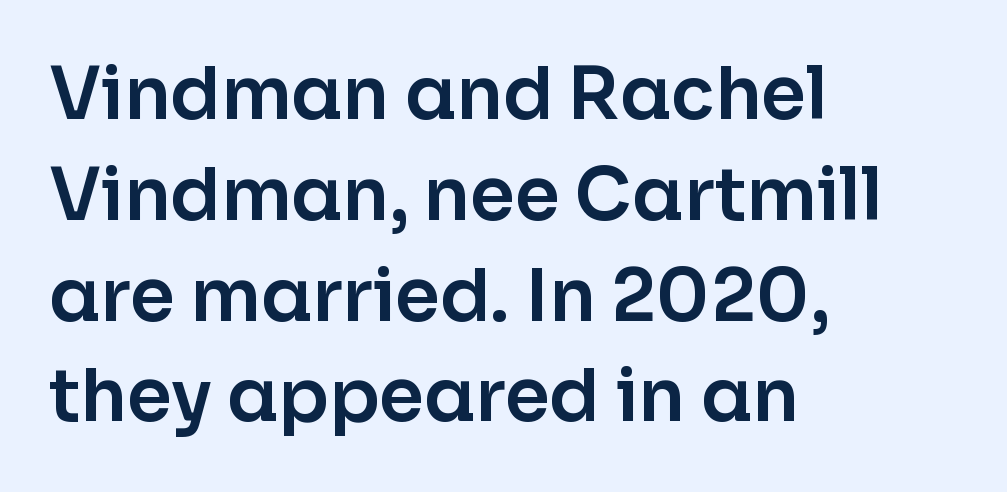
The image shows 72 px sans-serif type, upright; set left-aligned, normal line spacing (1.4x), normal letter spacing, not underlined; low stroke contrast and a medium x-height.
